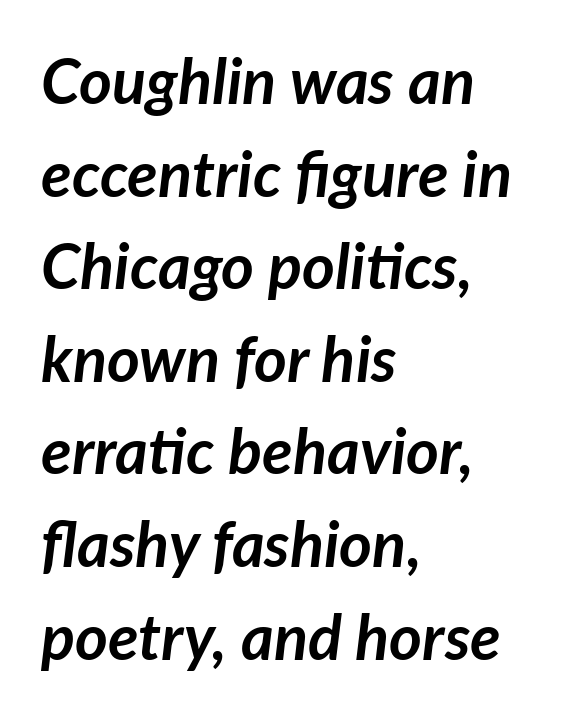
The image shows 63 px semibold type, italic (leaning right); set left-aligned, normal line spacing (1.47x), normal letter spacing, not underlined; low stroke contrast and a medium x-height.
